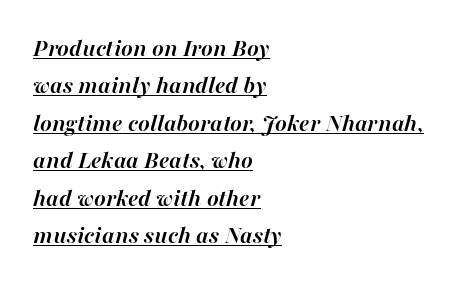
The typesetting leans heavy: a genuine bold. The rag falls on the right side of this text block. The rendering applies a slant to the glyphs. Nobody touched the tracking dial on this one.
